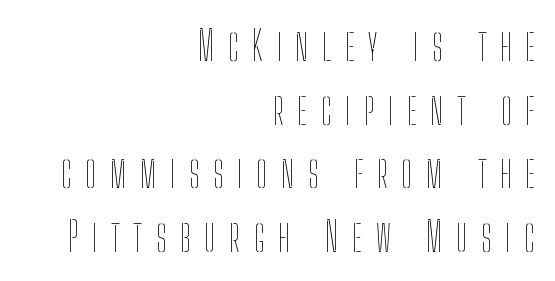
Q: Is the text bold? A: No.
Q: Is the text italic (slanted)? A: No, it is upright.
Q: Is the text underlined? A: No.
Q: How is the paragraph aligned? A: Right-aligned.
Q: Is the spacing between letters normal or unusually wide? A: Unusually wide.
Q: Is the spacing between lines tight, normal or loose? A: Normal.
Q: Width (condensed, normal, or wide)? A: Condensed.
Q: Stroke contrast? A: Low.
Q: x-height? A: Medium.
Q: Monospaced? A: No.
